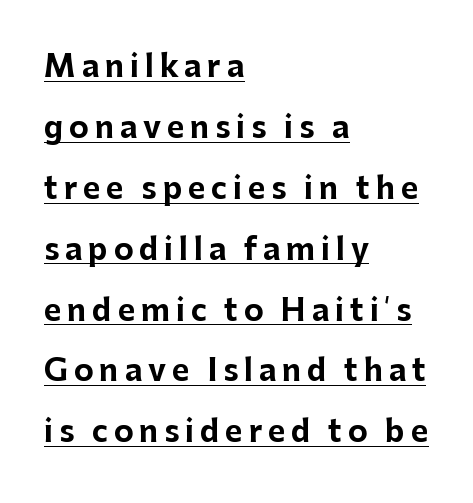
The image shows 30 px bold sans-serif type, upright; set left-aligned, loose line spacing (2.03x), underlined; low stroke contrast and a medium x-height.
